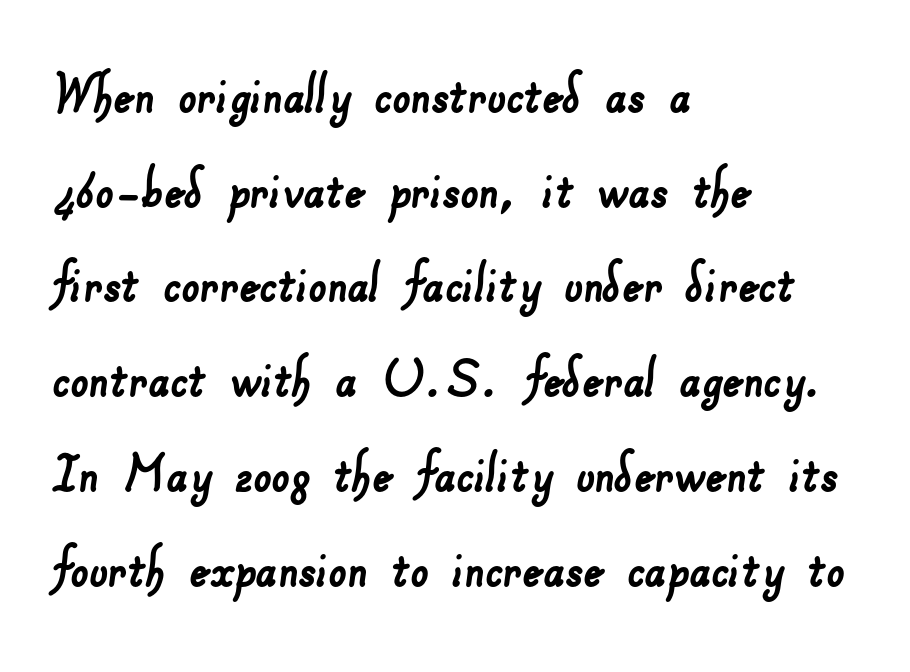
Character widths vary here, with narrow letters taking less room than wide ones. The letterforms sit shoulder to shoulder at normal distance. Caption: multi-line text, flush left, ragged right. Notice how descenders clear the ascenders below comfortably — that's standard leading. Bare-footed words on every line.
